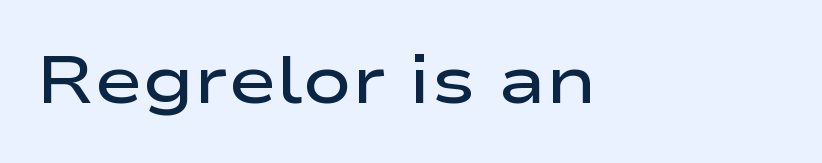
Q: Is the text bold? A: Semi-bold.
Q: Is the text italic (slanted)? A: No, it is upright.
Q: Is the typeface a serif or a sans-serif typeface? A: Sans-serif.
Q: Is the text underlined? A: No.
Q: How is the paragraph aligned? A: Left-aligned.
Q: Is the spacing between letters normal or unusually wide? A: Normal.
Q: Width (condensed, normal, or wide)? A: Wide.
Q: Stroke contrast? A: Low.
Q: x-height? A: Medium.
Q: Monospaced? A: No.
